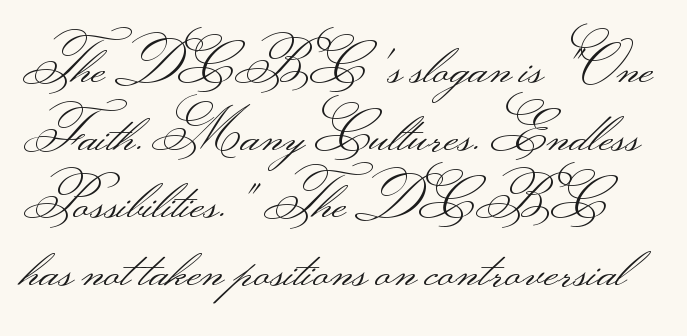
{"serif": "no", "bold": "no", "weight": "light", "width": "wide", "stroke_contrast": "medium", "monospaced": "no", "underline": "no", "line_spacing_ratio": 1.23, "letter_spacing": "normal", "letter_spacing_em": 0.0, "glyph_px": 55}
